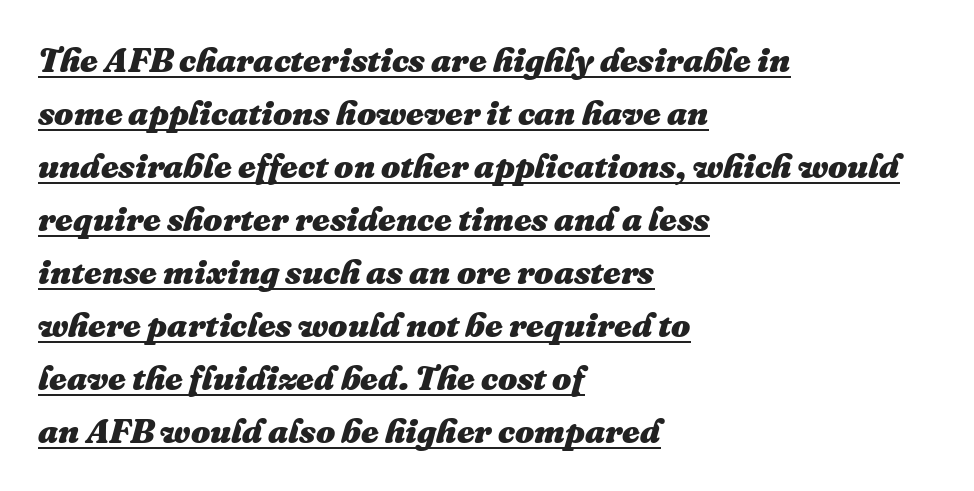
The image shows 34 px heavy type, italic (leaning right); set left-aligned, normal line spacing (1.56x), normal letter spacing, underlined; medium stroke contrast and a medium x-height.
